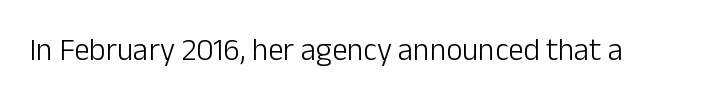
The passage shown is typeset with a sans-serif family. A roman cut, with each character standing at attention. The strip under each line holds only bare page. Caption: face not bold, strokes unweighted.
